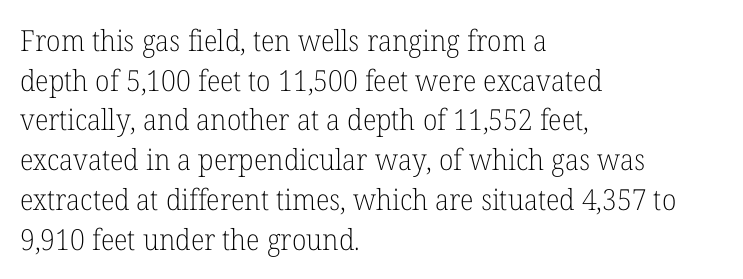
Q: Is the text bold? A: No.
Q: Is the text italic (slanted)? A: No, it is upright.
Q: Is the typeface a serif or a sans-serif typeface? A: Serif.
Q: Is the text underlined? A: No.
Q: How is the paragraph aligned? A: Left-aligned.
Q: Is the spacing between letters normal or unusually wide? A: Normal.
Q: Is the spacing between lines tight, normal or loose? A: Normal.
Q: Width (condensed, normal, or wide)? A: Normal.
Q: Stroke contrast? A: Low.
Q: x-height? A: Medium.
Q: Monospaced? A: No.
